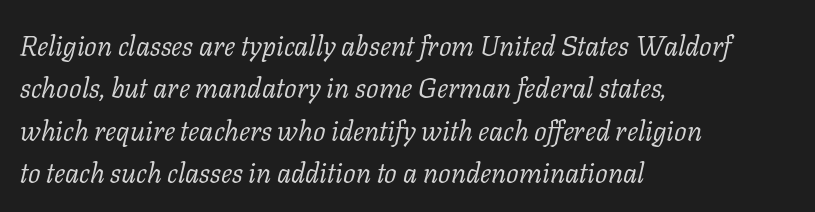
Line starts are locked; line ends wander. Rows of type keep a routine distance in the vertical direction. This sample has the flowing, uneven cadence of proportional lettering. The font sits on the lighter half of the weight spectrum, regular included.
